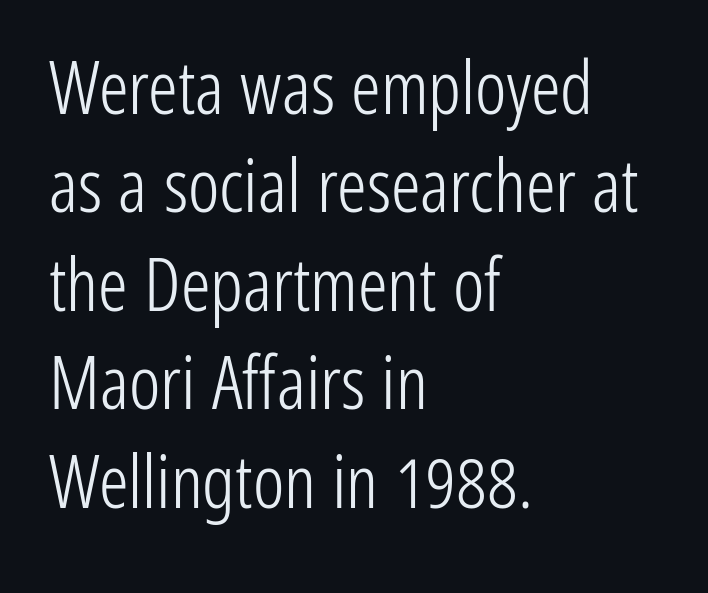
A typesetter would call this leading conventional body-copy spacing. The face looks like a standard text weight, possibly lighter. Nothing unusual about the tracking: characters are spaced as the font intends. Honestly, there is no underline to notice here at all. The type sits square on the baseline with zero lean.
